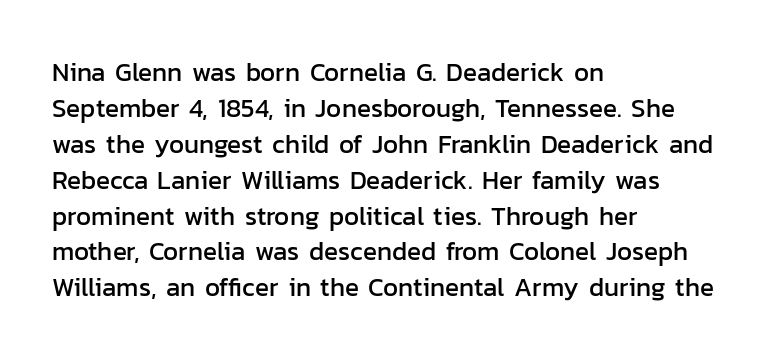
{"italic": "no", "underline": "no", "align": "left", "line_spacing": "normal", "line_spacing_ratio": 1.38, "letter_spacing": "normal", "letter_spacing_em": 0.0, "glyph_px": 26}
